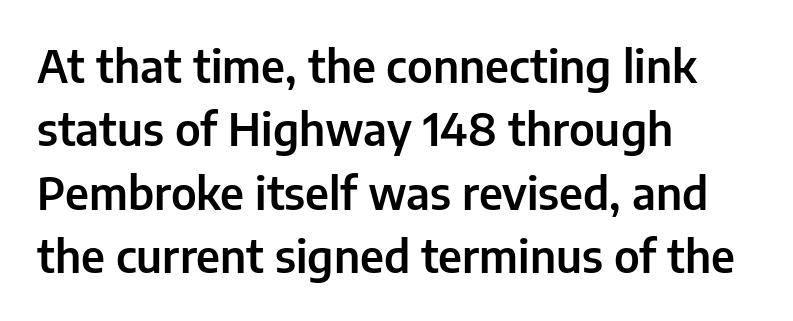
{"serif": "no", "italic": "no", "width": "normal", "stroke_contrast": "low", "x_height": "medium", "monospaced": "no", "underline": "no", "align": "left", "line_spacing": "normal", "line_spacing_ratio": 1.44, "letter_spacing": "normal", "letter_spacing_em": 0.0, "glyph_px": 44}
